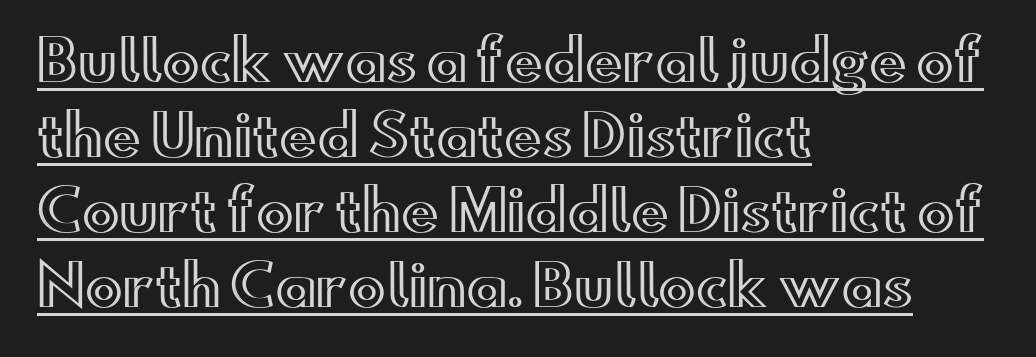
The image shows 56 px wide type, upright; set left-aligned, normal line spacing (1.34x), normal letter spacing, underlined; a small x-height.
